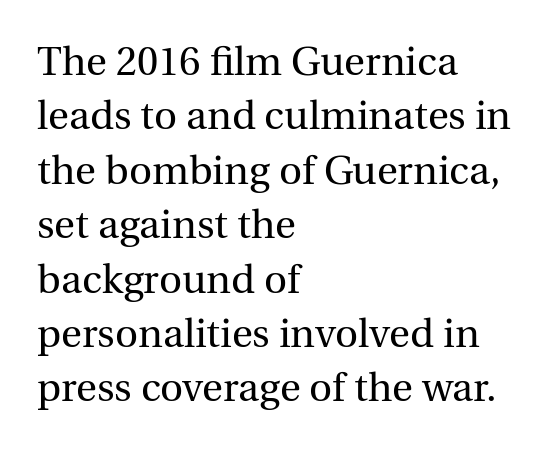
The space directly below the letters is spotless. Ascenders rise straight up at ninety degrees. You could not count columns in this text — the font is proportionally spaced. The designer left line spacing at the default. Unlike a clean sans, this face finishes its strokes with serifs. No letter is thick-stroked: the sample isn't bold.
